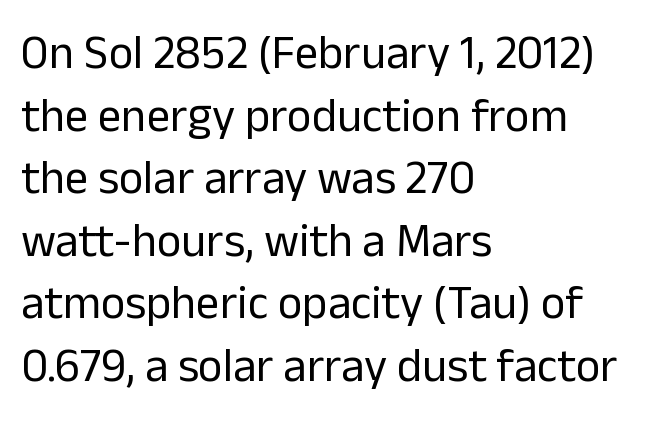
{"serif": "no", "italic": "no", "bold": "no", "weight": "regular", "width": "normal", "stroke_contrast": "low", "x_height": "medium", "monospaced": "no", "underline": "no", "align": "left", "line_spacing": "normal", "line_spacing_ratio": 1.33, "letter_spacing": "normal", "letter_spacing_em": 0.0, "glyph_px": 47}
